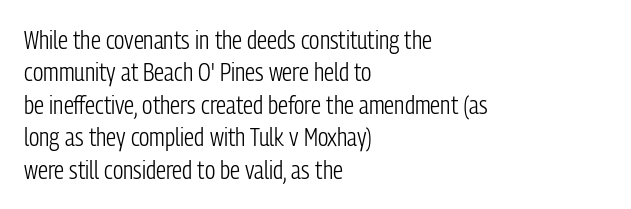
The words here are not underlined. Whoever set this chose a conventional vertical rhythm. Honestly, the letter spacing is just normal — you wouldn't notice it. Tall strokes in this sample are plumb rather than angled. Compared with a centered layout, this one pins lines to the left instead. The weight tops out at a normal text grade.
